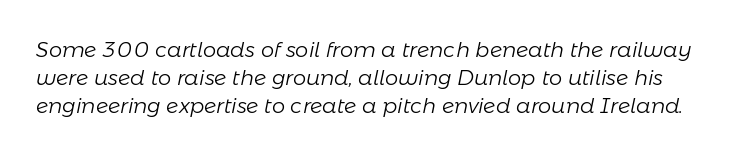
{"italic": "yes", "lean": "right", "slant_degrees": 11, "bold": "no", "underline": "no", "line_spacing": "normal", "line_spacing_ratio": 1.34, "letter_spacing": "normal", "letter_spacing_em": 0.0, "glyph_px": 21}
